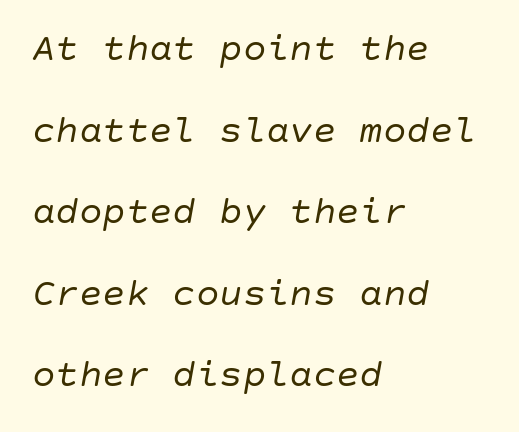
The image shows 39 px regular-weight type, italic (leaning right); set left-aligned, loose line spacing (2.09x), normal letter spacing, not underlined; low stroke contrast and a large x-height.
